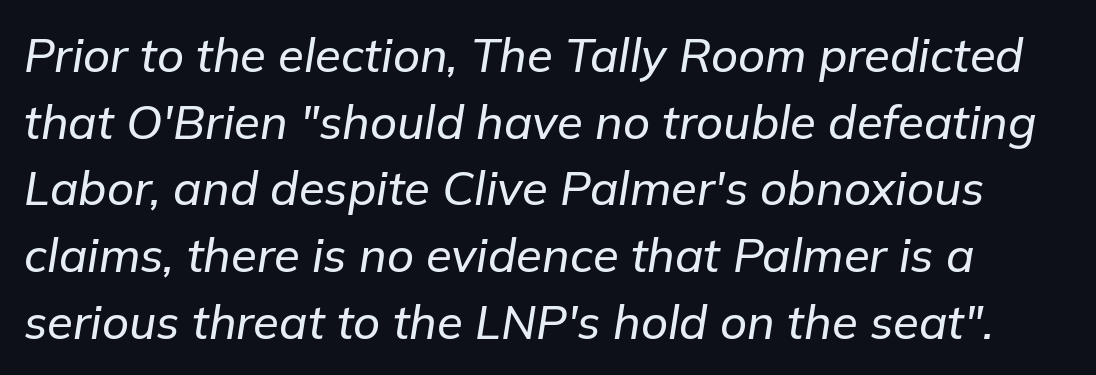
{"italic": "yes", "lean": "right", "slant_degrees": 9, "width": "normal", "stroke_contrast": "low", "x_height": "medium", "monospaced": "no", "underline": "no", "line_spacing": "normal", "line_spacing_ratio": 1.42, "letter_spacing": "normal", "letter_spacing_em": 0.0, "glyph_px": 47}
